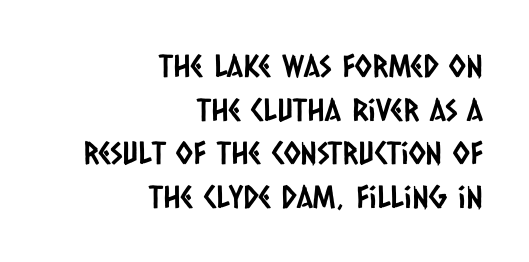
Q: Is the typeface a serif or a sans-serif typeface? A: Sans-serif.
Q: Is the text underlined? A: No.
Q: How is the paragraph aligned? A: Right-aligned.
Q: Is the spacing between letters normal or unusually wide? A: Normal.
Q: Is the spacing between lines tight, normal or loose? A: Normal.
Q: Width (condensed, normal, or wide)? A: Condensed.
Q: Stroke contrast? A: Low.
Q: x-height? A: Large.
Q: Monospaced? A: No.
